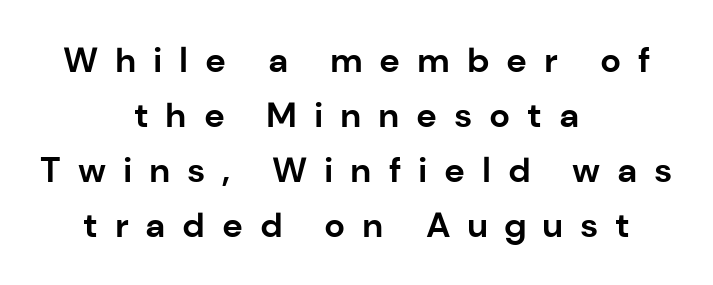
The image shows 35 px bold sans-serif type, upright; set centered, normal line spacing (1.57x), unusually wide letter spacing (+0.48 em), not underlined; low stroke contrast and a medium x-height.
